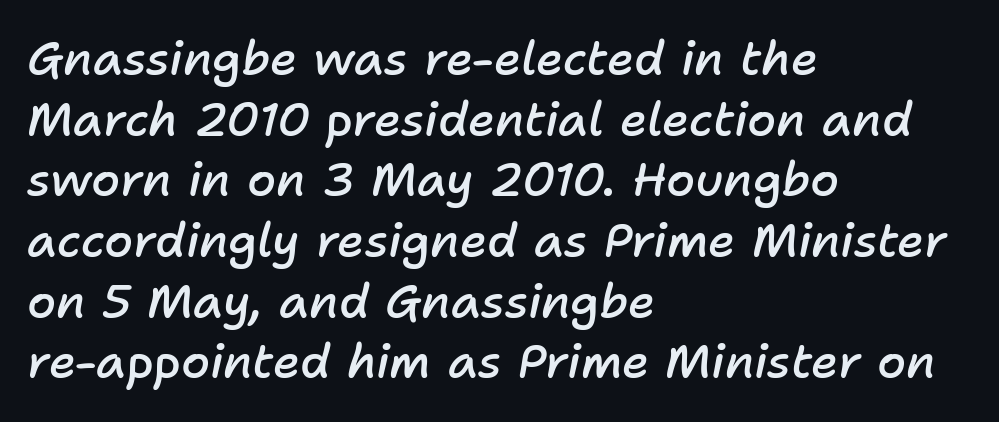
Each glyph is drawn with semibold strokes, heavier than normal yet not fully bold. Yep, that's italic — everything's leaning. The typesetter chose a ragged-right arrangement here. Compared with typical paragraphs, the rows here are spaced about the same. Rule under the text: the space is simply empty. Spacing verdict: proportional, widths tailored to each character.
